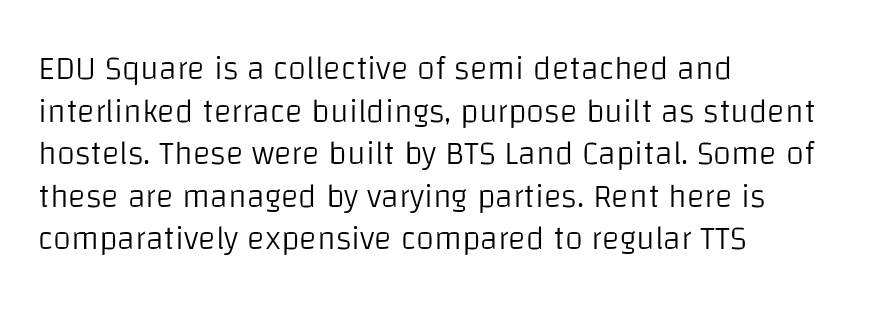
The image shows 33 px light sans-serif type, upright; set left-aligned, normal line spacing (1.29x), normal letter spacing, not underlined; low stroke contrast and a large x-height.
